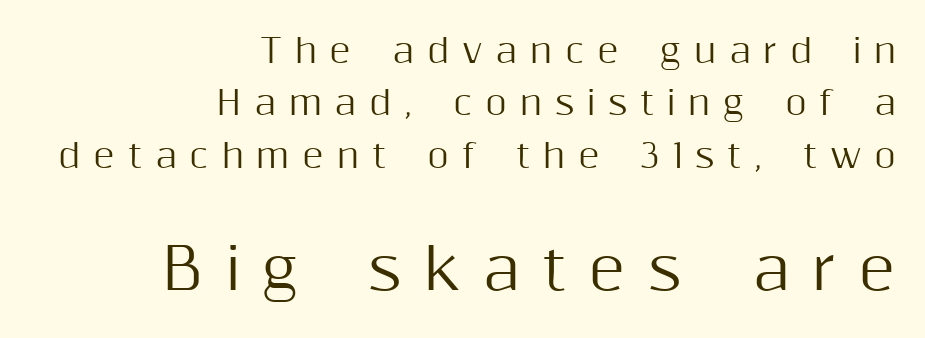
Q: Is the text italic (slanted)? A: No, it is upright.
Q: Is the typeface a serif or a sans-serif typeface? A: Sans-serif.
Q: Is the text underlined? A: No.
Q: How is the paragraph aligned? A: Right-aligned.
Q: Is the spacing between letters normal or unusually wide? A: Unusually wide.
Q: Is the spacing between lines tight, normal or loose? A: Normal.
Q: Which block of text is set in a larger size, the first (top) or the second (bottom)? A: The second (bottom) one.
Q: Width (condensed, normal, or wide)? A: Normal.
Q: Stroke contrast? A: Medium.
Q: x-height? A: Medium.
Q: Monospaced? A: No.
